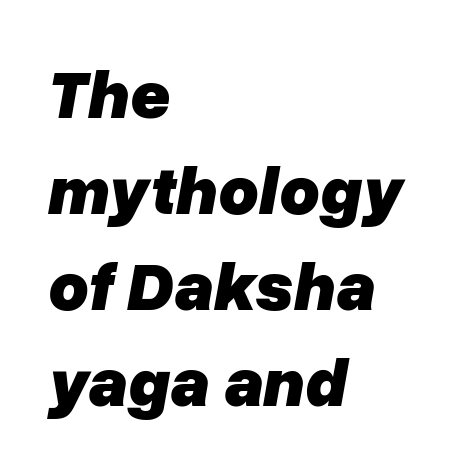
The image shows 69 px heavy type, italic (leaning right); set left-aligned, normal line spacing (1.39x), normal letter spacing, not underlined; low stroke contrast and a medium x-height.
